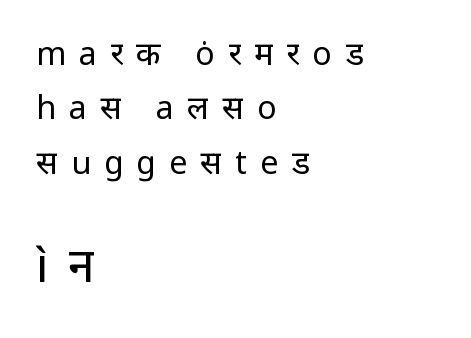
The image shows 48 px regular-weight sans-serif type, upright; set left-aligned, normal line spacing (1.7x), unusually wide letter spacing (+0.41 em), not underlined; the second (bottom) block is 1.5x larger; low stroke contrast and a medium x-height.
